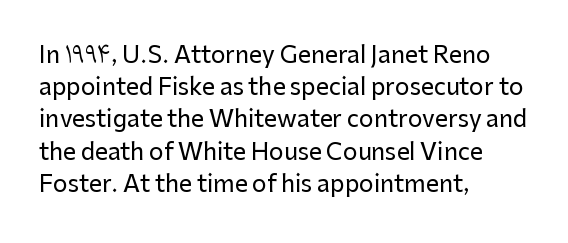
Q: Is the text italic (slanted)? A: No, it is upright.
Q: Is the text underlined? A: No.
Q: How is the paragraph aligned? A: Left-aligned.
Q: Is the spacing between letters normal or unusually wide? A: Normal.
Q: Is the spacing between lines tight, normal or loose? A: Normal.
